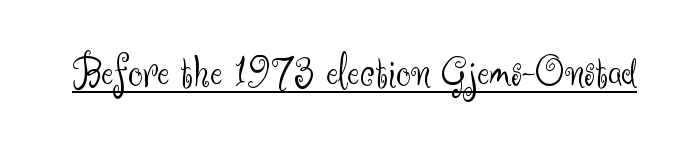
Summary of weight: not heavy and not bold. This is the regular roman posture of the typeface. Proportional: the letters do not fall into vertical columns. The rendering shows plain stroke endings on the letterforms — a sans-serif design.
